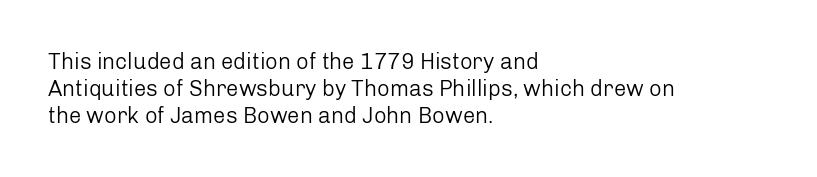
The image shows 22 px text type, upright; set left-aligned, line spacing 1.22x, normal letter spacing, not underlined.
